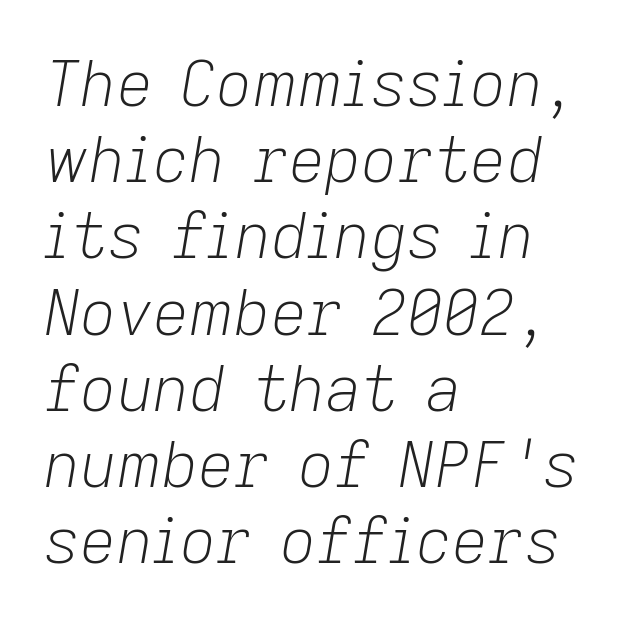
Q: Is the text bold? A: No.
Q: Is the text italic (slanted)? A: Yes, it leans right by about 9 degrees.
Q: Is the text underlined? A: No.
Q: How is the paragraph aligned? A: Left-aligned.
Q: Is the spacing between letters normal or unusually wide? A: Normal.
Q: Width (condensed, normal, or wide)? A: Normal.
Q: Stroke contrast? A: Low.
Q: x-height? A: Medium.
Q: Monospaced? A: No.
